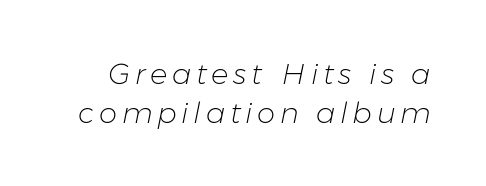
Q: Is the text bold? A: No.
Q: Is the text italic (slanted)? A: Yes, it leans right by about 11 degrees.
Q: Is the text underlined? A: No.
Q: Is the spacing between lines tight, normal or loose? A: Normal.
Q: Width (condensed, normal, or wide)? A: Normal.
Q: Stroke contrast? A: Low.
Q: x-height? A: Medium.
Q: Monospaced? A: No.
